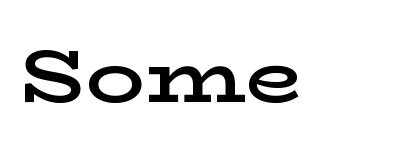
Q: Is the text bold? A: Semi-bold.
Q: Is the text italic (slanted)? A: No, it is upright.
Q: Is the typeface a serif or a sans-serif typeface? A: Serif.
Q: Is the text underlined? A: No.
Q: Is the spacing between letters normal or unusually wide? A: Normal.
Q: Width (condensed, normal, or wide)? A: Wide.
Q: Stroke contrast? A: Low.
Q: x-height? A: Medium.
Q: Monospaced? A: No.
